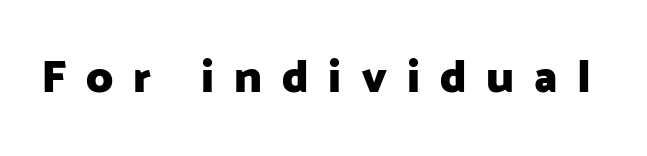
{"serif": "no", "italic": "no", "bold": "yes", "weight": "heavy", "width": "normal", "stroke_contrast": "low", "x_height": "medium", "monospaced": "no", "underline": "no", "letter_spacing": "wide", "letter_spacing_em": 0.43, "glyph_px": 46}
